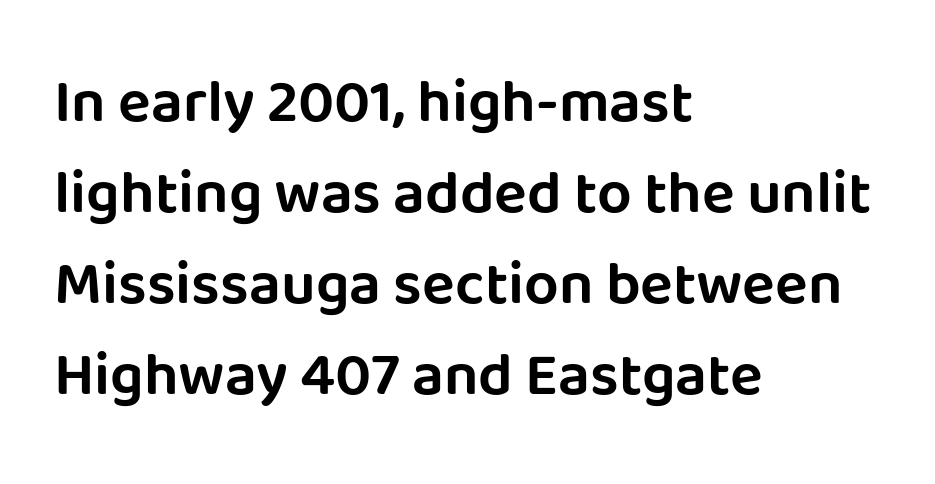
{"serif": "no", "italic": "no", "width": "normal", "stroke_contrast": "low", "x_height": "large", "monospaced": "no", "underline": "no", "align": "left", "line_spacing": "normal", "line_spacing_ratio": 1.49, "letter_spacing": "normal", "letter_spacing_em": 0.0, "glyph_px": 61}
